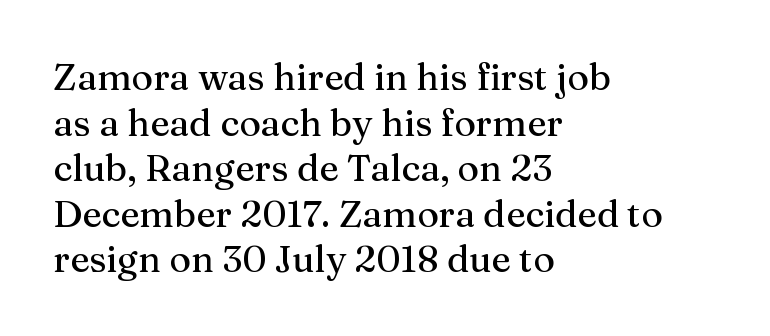
Q: Is the text italic (slanted)? A: No, it is upright.
Q: Is the typeface a serif or a sans-serif typeface? A: Serif.
Q: Is the text underlined? A: No.
Q: How is the paragraph aligned? A: Left-aligned.
Q: Is the spacing between letters normal or unusually wide? A: Normal.
Q: Width (condensed, normal, or wide)? A: Normal.
Q: Stroke contrast? A: Medium.
Q: x-height? A: Medium.
Q: Monospaced? A: No.
